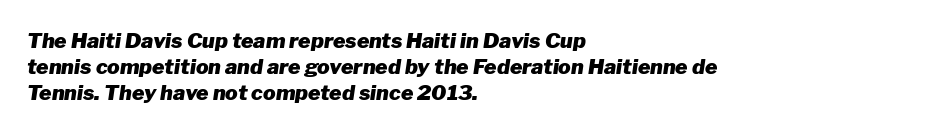
The face used here is rendered with its standard letterfit. You can tell it's italic because the verticals aren't actually vertical. Chunky letters — that's bold for sure. A student would call this left alignment; a typographer would say flush left, rag right. The string is rendered with underlining switched off.
